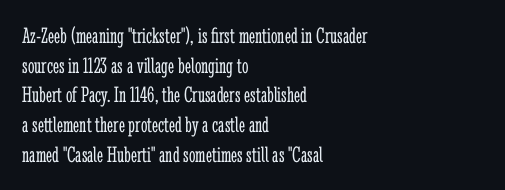
The image shows 23 px text type, upright; set left-aligned, normal line spacing (1.29x), normal letter spacing, not underlined.
